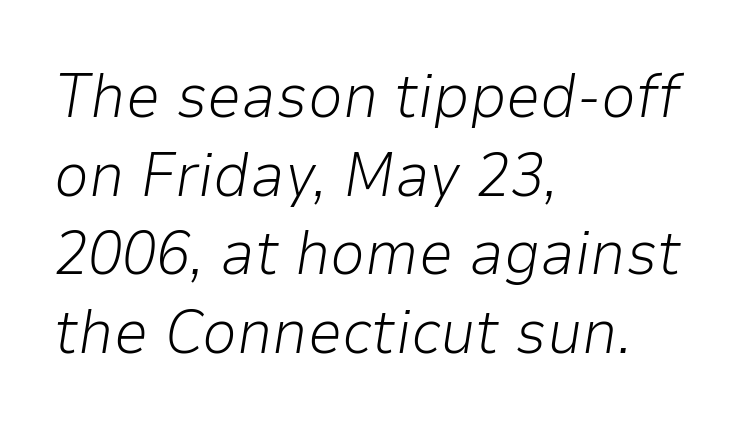
{"italic": "yes", "lean": "right", "slant_degrees": 9, "bold": "no", "weight": "light", "width": "normal", "stroke_contrast": "low", "x_height": "medium", "monospaced": "no", "underline": "no", "align": "left", "line_spacing": "normal", "line_spacing_ratio": 1.27, "letter_spacing": "normal", "letter_spacing_em": 0.0, "glyph_px": 62}
